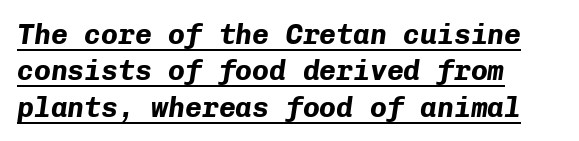
The horizontal fit of the characters is conventional and even. Does the leading feel generous? No, just average. Every character here occupies the same horizontal width, giving the sample a typewriter-like rhythm. Alignment: flush left. Emphasis by weight is at full strength: bold.
